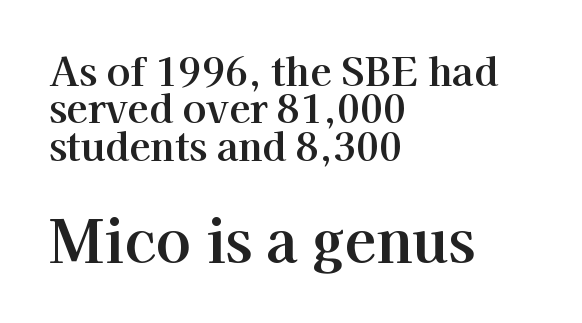
Q: Is the text italic (slanted)? A: No, it is upright.
Q: Is the typeface a serif or a sans-serif typeface? A: Serif.
Q: Is the text underlined? A: No.
Q: How is the paragraph aligned? A: Left-aligned.
Q: Is the spacing between letters normal or unusually wide? A: Normal.
Q: Is the spacing between lines tight, normal or loose? A: Tight.
Q: Which block of text is set in a larger size, the first (top) or the second (bottom)? A: The second (bottom) one.
Q: Width (condensed, normal, or wide)? A: Normal.
Q: Stroke contrast? A: High.
Q: x-height? A: Medium.
Q: Monospaced? A: No.
